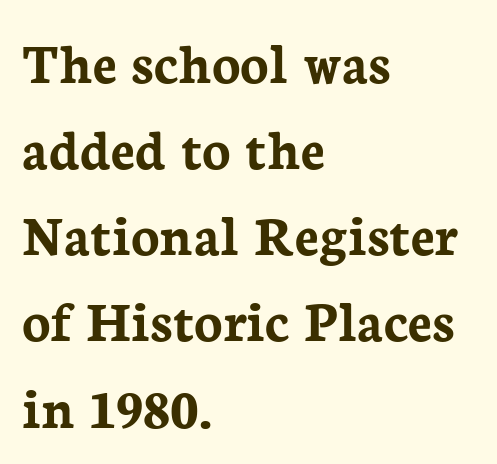
These words are printed bold, with thick strokes throughout. Where is the straight margin? On the left. Clear beneath every line of the passage. Unlike a clean sans, this face finishes its strokes with serifs.
